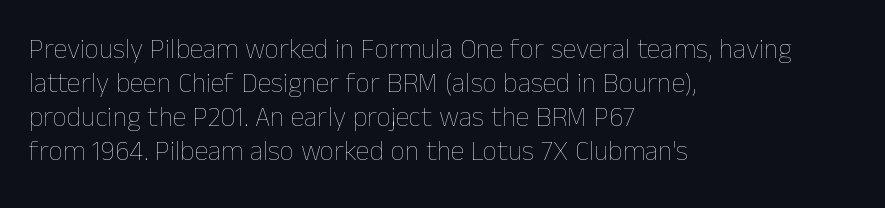
The image shows 28 px thin type, upright; set left-aligned, line spacing 1.21x, normal letter spacing, not underlined; low stroke contrast and a medium x-height.
